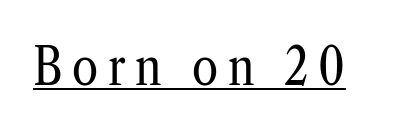
The image shows 53 px regular-weight, condensed serif type, upright; set underlined; low stroke contrast and a medium x-height.
